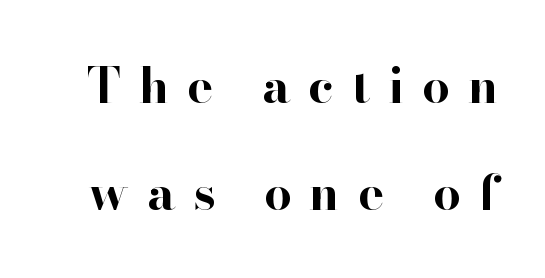
{"serif": "yes", "italic": "no", "bold": "yes", "weight": "bold", "width": "normal", "stroke_contrast": "high", "x_height": "small", "monospaced": "no", "underline": "no", "line_spacing": "loose", "line_spacing_ratio": 2.19, "letter_spacing": "wide", "letter_spacing_em": 0.37, "glyph_px": 49}
